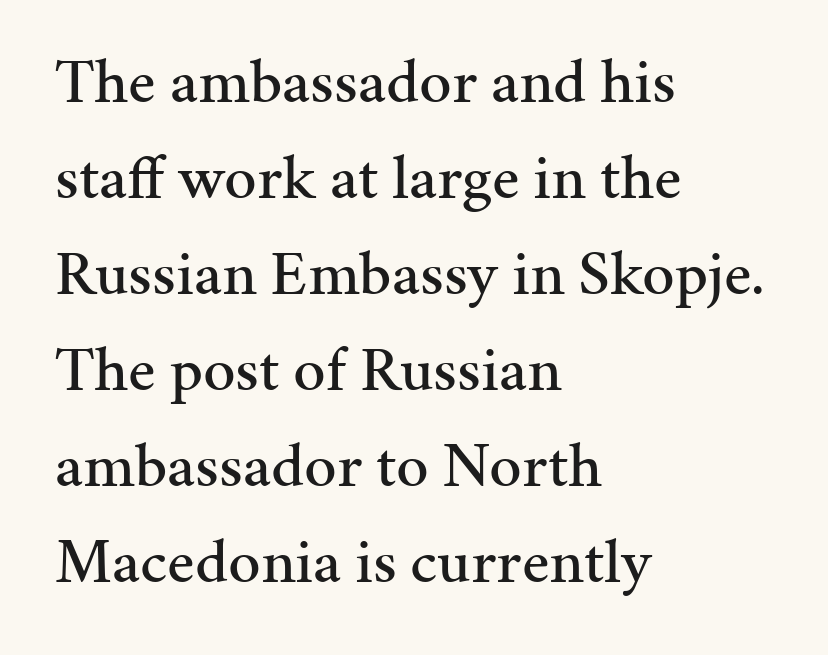
Varying glyph widths throughout — classic text-font behaviour. Alignment: flush left. Inter-character spacing is left at the font's built-in metrics. These lines sit exactly where default settings would place them. These lines are composed in type with serifs. The specimen reads as upright at a glance.
